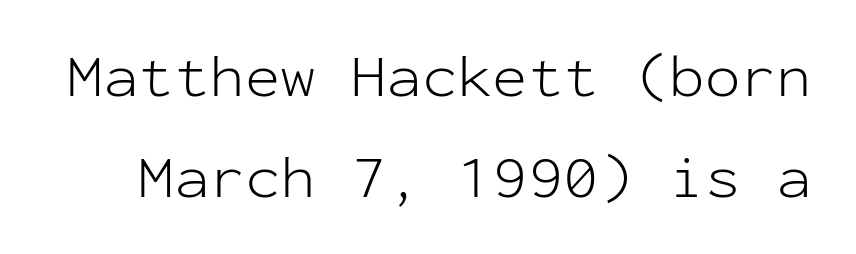
{"serif": "no", "italic": "no", "bold": "no", "weight": "light", "width": "normal", "stroke_contrast": "low", "x_height": "medium", "monospaced": "yes", "underline": "no", "line_spacing_ratio": 1.71, "letter_spacing": "normal", "letter_spacing_em": 0.0, "glyph_px": 59}
